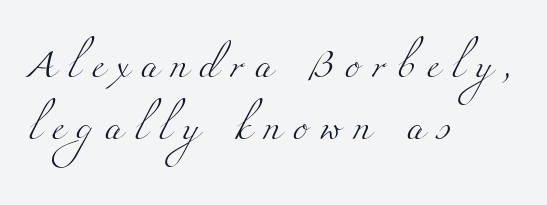
Q: Is the text bold? A: No.
Q: Is the text underlined? A: No.
Q: How is the paragraph aligned? A: Left-aligned.
Q: Is the spacing between letters normal or unusually wide? A: Unusually wide.
Q: Is the spacing between lines tight, normal or loose? A: Loose.
Q: Width (condensed, normal, or wide)? A: Wide.
Q: Stroke contrast? A: Medium.
Q: x-height? A: Small.
Q: Monospaced? A: No.
